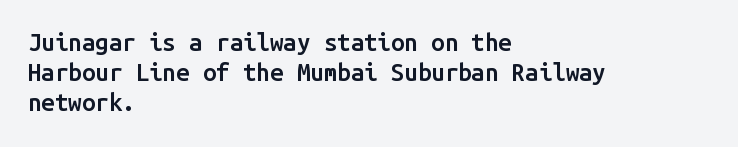
{"italic": "no", "bold": "semi", "underline": "no", "align": "left", "line_spacing": "normal", "line_spacing_ratio": 1.26, "letter_spacing": "normal", "letter_spacing_em": 0.0, "glyph_px": 24}
